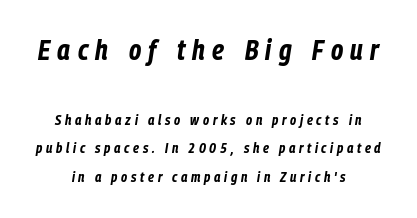
{"italic": "yes", "lean": "right", "slant_degrees": 9, "bold": "yes", "weight": "bold", "width": "condensed", "stroke_contrast": "low", "x_height": "medium", "monospaced": "no", "underline": "no", "align": "center", "line_spacing": "loose", "line_spacing_ratio": 2.02, "letter_spacing": "wide", "letter_spacing_em": 0.26, "larger_block": "first", "size_ratio": 2.0, "glyph_px": 28}
